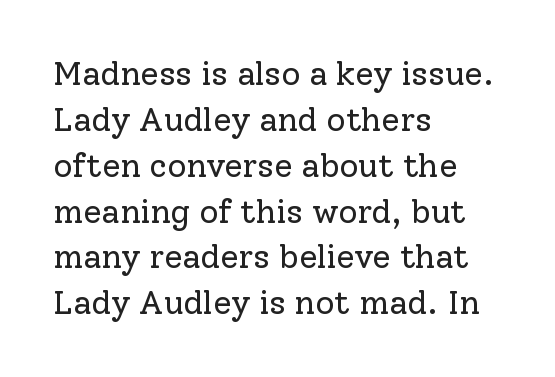
Nothing heavy about these letters — not bold at all. Caption: standard tracking, unaltered. Tall strokes in this sample are plumb rather than angled. The gap between lines stays unmarked. The letters advance in unequal steps, a hallmark of proportional type. Observe the serifs anchoring each vertical stroke in this sample.
